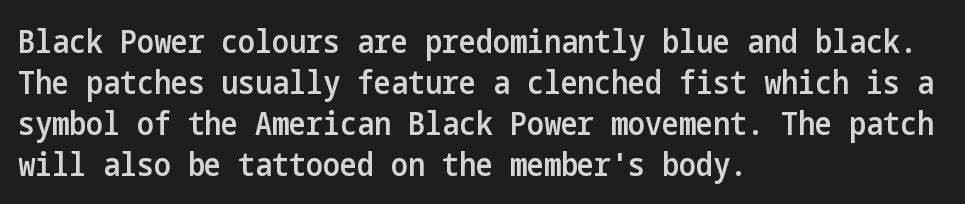
Default kerning and tracking; the words read as compact shapes. These lines sit exactly where default settings would place them. Serif or sans? Sans — the stroke terminals are bare. Check under the words: just untouched page. Firm but not heavy-handed strokes: this text is semibold. Unlike italic type, these characters show no tilt at all.
